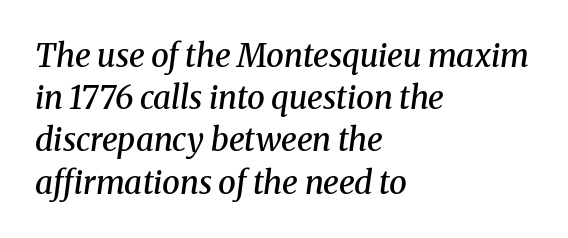
Q: Is the text bold? A: Semi-bold.
Q: Is the text italic (slanted)? A: Yes, it leans right by about 8 degrees.
Q: Is the typeface a serif or a sans-serif typeface? A: Serif.
Q: Is the text underlined? A: No.
Q: How is the paragraph aligned? A: Left-aligned.
Q: Is the spacing between letters normal or unusually wide? A: Normal.
Q: Is the spacing between lines tight, normal or loose? A: Normal.
Q: Width (condensed, normal, or wide)? A: Normal.
Q: Stroke contrast? A: Medium.
Q: x-height? A: Medium.
Q: Monospaced? A: No.
